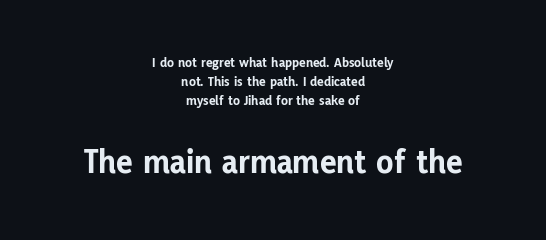
Serif or sans? Sans — the stroke terminals are bare. Line spacing here is normal. Here the glyphs are tracked normally, forming tight word shapes. The rendering enlarges the type as you move from the upper chunk to the lower. Proportional: the letters do not fall into vertical columns.
